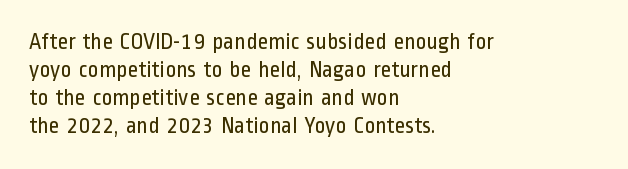
Q: Is the text bold? A: No.
Q: Is the text italic (slanted)? A: No, it is upright.
Q: Is the text underlined? A: No.
Q: How is the paragraph aligned? A: Left-aligned.
Q: Is the spacing between letters normal or unusually wide? A: Normal.
